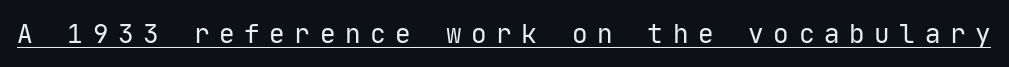
Glyph-to-glyph distance is far greater than everyday printed text. The rendering uses the underline text-decoration. Is this a heavy cut? Hardly; it is regular or lighter. Posture: upright roman.
